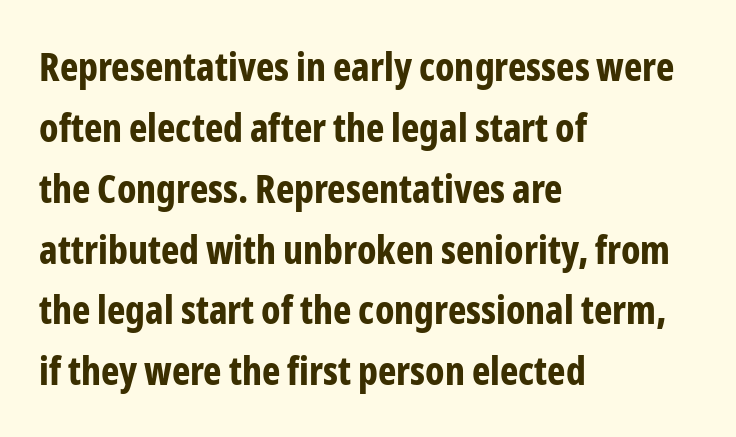
Teacher's note: observe the even left margin — that is flush-left alignment. The letters advance in unequal steps, a hallmark of proportional type. A bare baseline throughout the passage. Note: no serifs on the glyphs. A typesetter would call this zero additional tracking.
